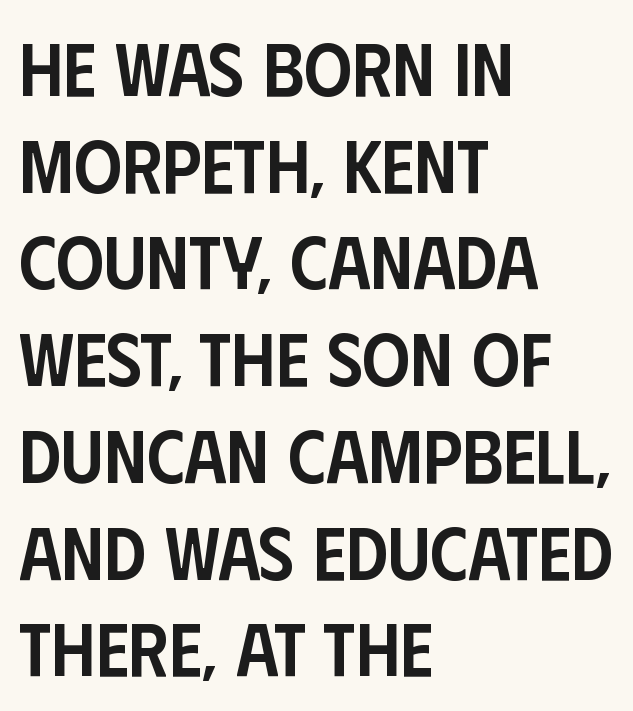
Q: Is the text bold? A: Semi-bold.
Q: Is the text italic (slanted)? A: No, it is upright.
Q: Is the typeface a serif or a sans-serif typeface? A: Sans-serif.
Q: Is the text underlined? A: No.
Q: How is the paragraph aligned? A: Left-aligned.
Q: Is the spacing between letters normal or unusually wide? A: Normal.
Q: Is the spacing between lines tight, normal or loose? A: Normal.
Q: Width (condensed, normal, or wide)? A: Condensed.
Q: Stroke contrast? A: Low.
Q: x-height? A: Large.
Q: Monospaced? A: No.
